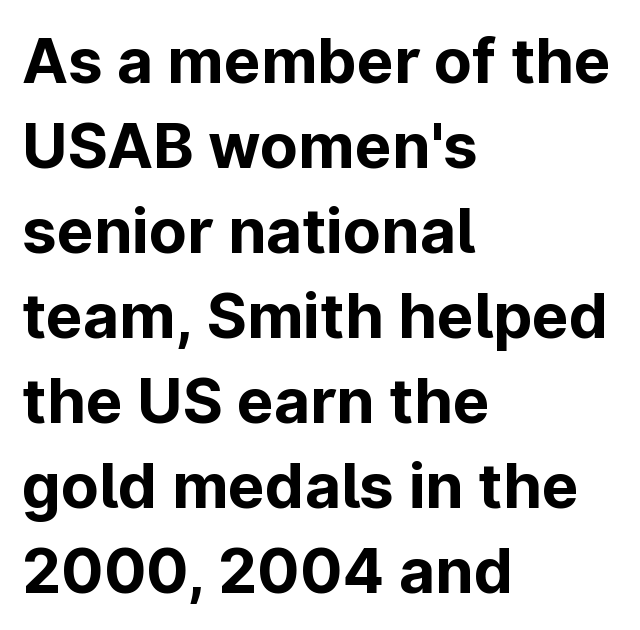
{"serif": "no", "italic": "no", "bold": "yes", "weight": "bold", "width": "normal", "stroke_contrast": "low", "x_height": "medium", "monospaced": "no", "underline": "no", "align": "left", "line_spacing": "normal", "line_spacing_ratio": 1.37, "letter_spacing": "normal", "letter_spacing_em": 0.0, "glyph_px": 62}
